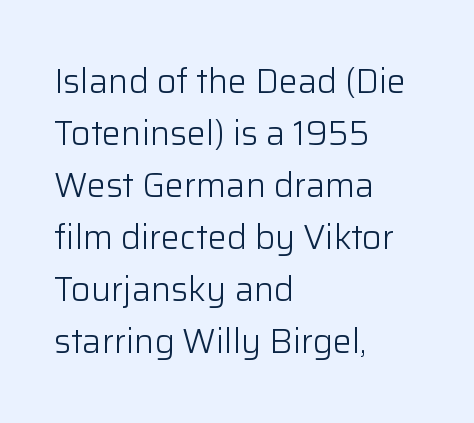
The image shows 34 px light sans-serif type, upright; set left-aligned, normal line spacing (1.53x), normal letter spacing, not underlined; low stroke contrast and a medium x-height.
